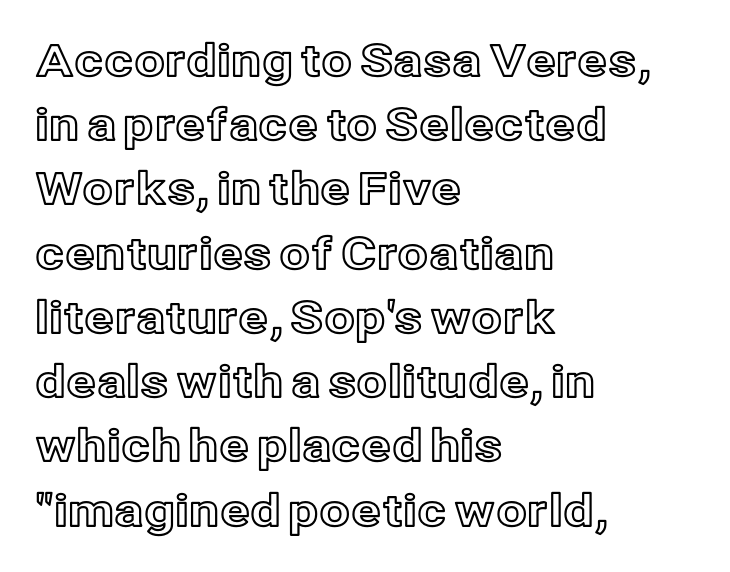
The leading is moderate, giving the passage an even texture. The typography opts for an upright posture over an oblique one. Here the glyphs are tracked normally, forming tight word shapes. Think of a printed novel: that variable character pitch is what you see here.
